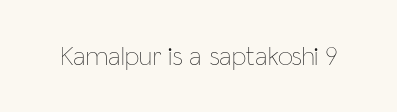
Q: Is the text bold? A: No.
Q: Is the text italic (slanted)? A: No, it is upright.
Q: Is the text underlined? A: No.
Q: Is the spacing between letters normal or unusually wide? A: Normal.
